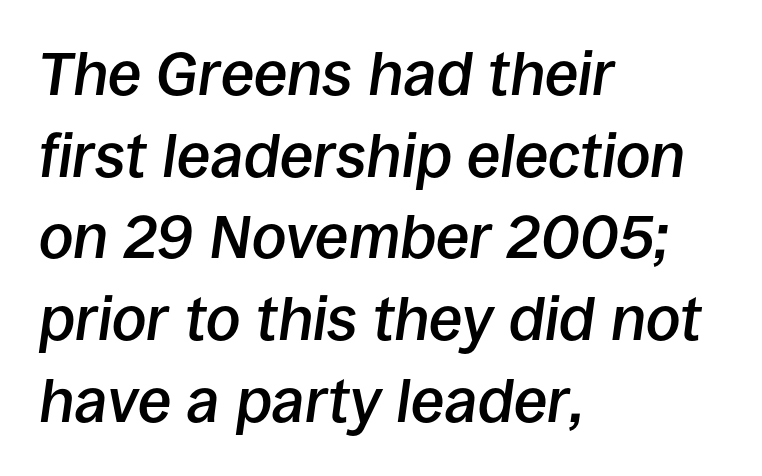
{"italic": "yes", "lean": "right", "slant_degrees": 8, "bold": "semi", "weight": "semibold", "width": "normal", "stroke_contrast": "low", "x_height": "large", "monospaced": "no", "underline": "no", "align": "left", "line_spacing": "normal", "line_spacing_ratio": 1.34, "letter_spacing": "normal", "letter_spacing_em": 0.0, "glyph_px": 61}
